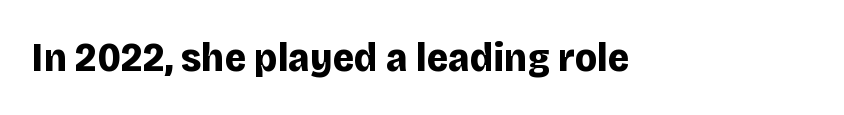
Q: Is the text bold? A: Yes.
Q: Is the text italic (slanted)? A: No, it is upright.
Q: Is the typeface a serif or a sans-serif typeface? A: Sans-serif.
Q: Is the text underlined? A: No.
Q: Is the spacing between letters normal or unusually wide? A: Normal.
Q: Width (condensed, normal, or wide)? A: Normal.
Q: Stroke contrast? A: Low.
Q: x-height? A: Large.
Q: Monospaced? A: No.
